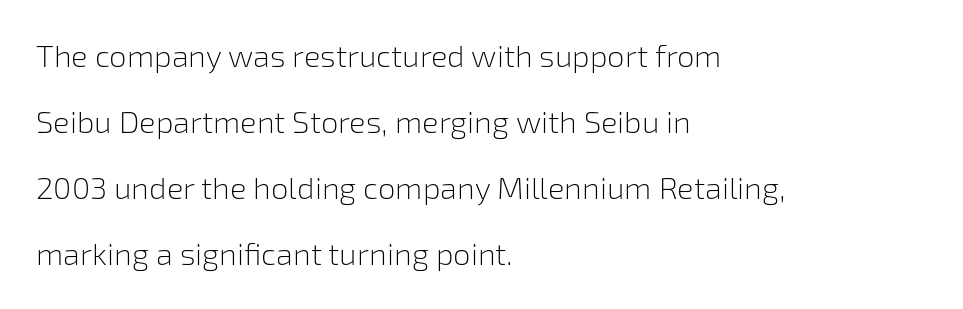
The image shows 31 px light sans-serif type, upright; set left-aligned, loose line spacing (2.13x), normal letter spacing, not underlined; low stroke contrast and a medium x-height.
